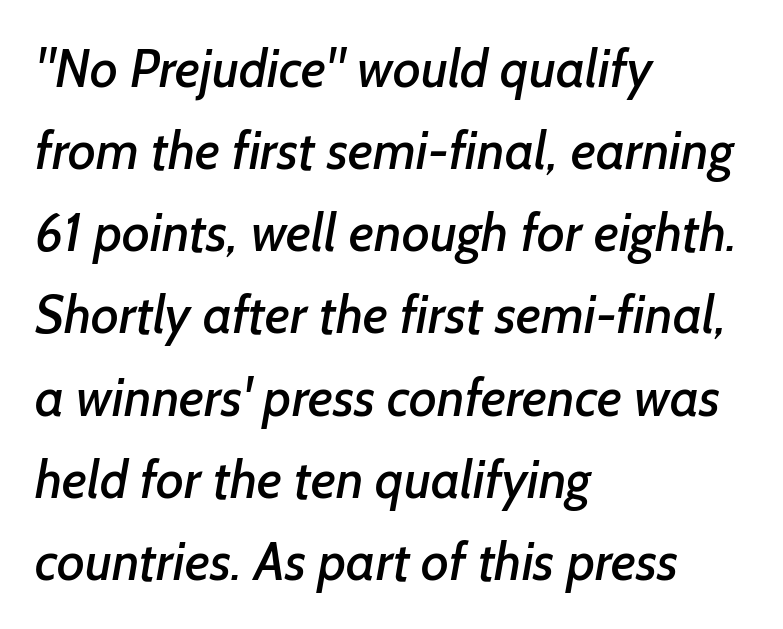
The image shows 53 px sans-serif type; set left-aligned, normal line spacing (1.55x), normal letter spacing, not underlined; low stroke contrast and a medium x-height.
